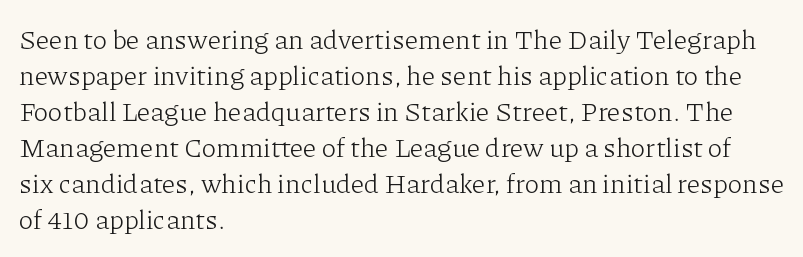
Q: Is the text bold? A: No.
Q: Is the text italic (slanted)? A: No, it is upright.
Q: Is the text underlined? A: No.
Q: How is the paragraph aligned? A: Left-aligned.
Q: Is the spacing between letters normal or unusually wide? A: Normal.
Q: Is the spacing between lines tight, normal or loose? A: Normal.
